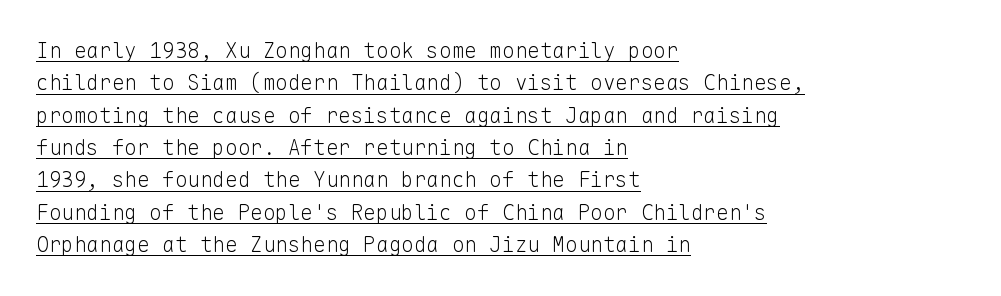
This is underlined copy, the kind a proofreader might mark for attention. The characters are drawn with everyday or finer stroke widths. What stands out about the letter spacing? Nothing — it is the standard amount. These lines sit exactly where default settings would place them. The ragged edge is on the right, which tells us the setting is flush left. Posture: upright roman.
